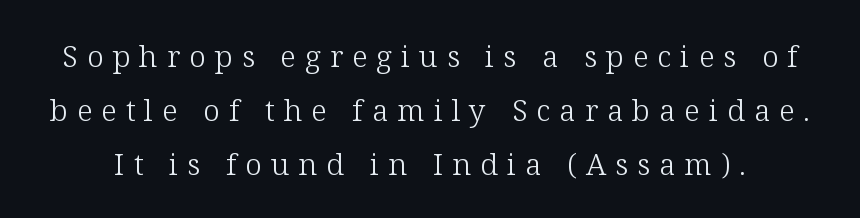
The image shows 30 px light serif type, upright; set line spacing 1.8x, unusually wide letter spacing (+0.3 em), not underlined; low stroke contrast and a medium x-height.
